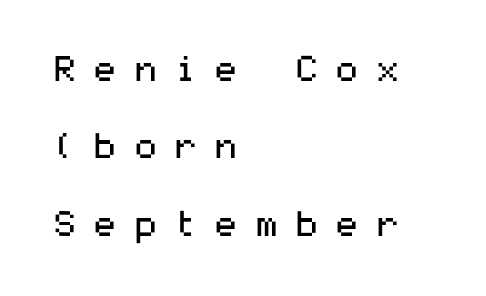
Horizontal alignment here is leftward, the default for most running prose. Clear beneath every line of the passage. On a weight scale, this lands at 450 or below. The letters carry no serifs — their stems end cleanly without finishing strokes. Every character sits straight up, as roman type does.
